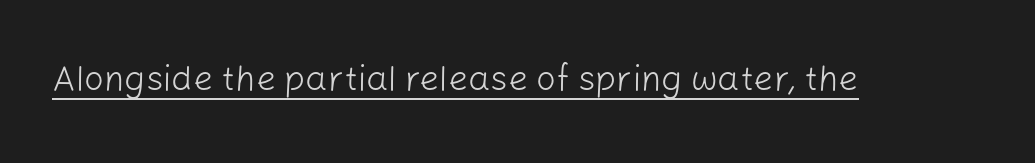
The image shows 35 px light sans-serif type, upright; set normal letter spacing, underlined; low stroke contrast and a medium x-height.
